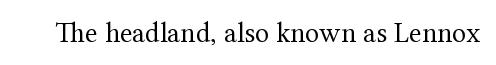
Q: Is the text bold? A: No.
Q: Is the text italic (slanted)? A: No, it is upright.
Q: Is the typeface a serif or a sans-serif typeface? A: Serif.
Q: Is the text underlined? A: No.
Q: Is the spacing between letters normal or unusually wide? A: Normal.
Q: Width (condensed, normal, or wide)? A: Normal.
Q: Stroke contrast? A: Medium.
Q: x-height? A: Medium.
Q: Monospaced? A: No.
